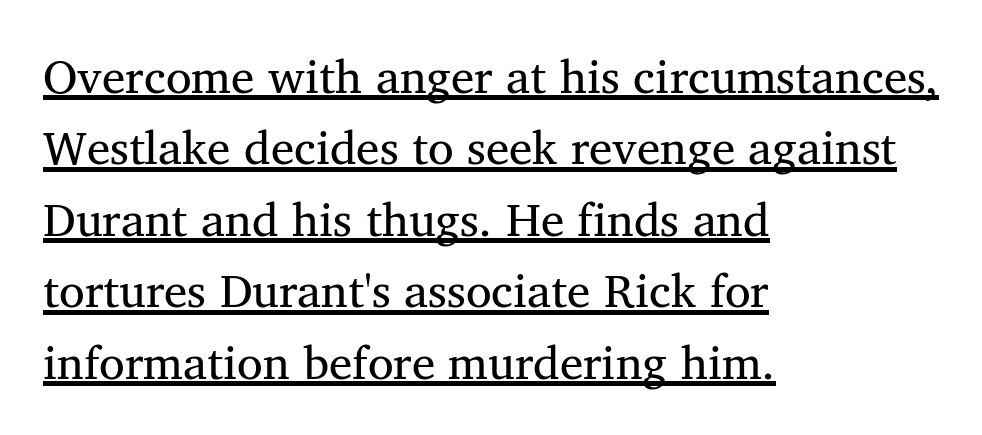
The image shows 47 px regular-weight serif type; set left-aligned, normal line spacing (1.52x), normal letter spacing, underlined; medium stroke contrast and a medium x-height.
